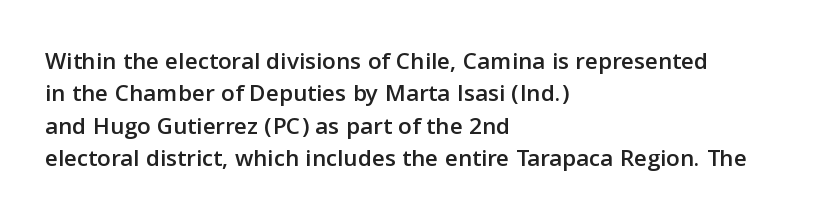
{"italic": "no", "underline": "no", "align": "left", "line_spacing": "normal", "line_spacing_ratio": 1.3, "letter_spacing": "normal", "letter_spacing_em": 0.0, "glyph_px": 25}
